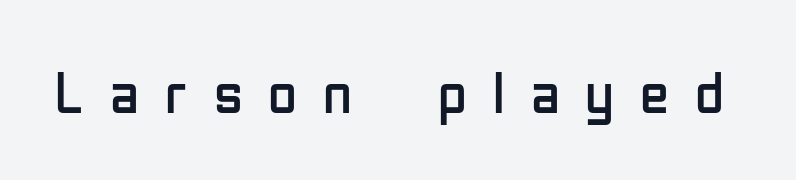
The text was rendered using a sans face with plain stroke endings. No word sits above an underline. This rendering widens character spacing well past its baseline value. Do the letters lean? They stand straight.
